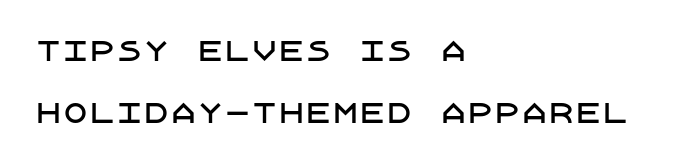
Q: Is the text italic (slanted)? A: No, it is upright.
Q: Is the text underlined? A: No.
Q: How is the paragraph aligned? A: Left-aligned.
Q: Is the spacing between letters normal or unusually wide? A: Normal.
Q: Is the spacing between lines tight, normal or loose? A: Loose.
